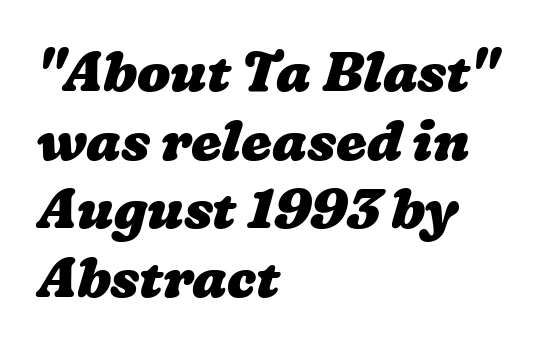
The image shows 55 px heavy, wide type; set left-aligned, normal line spacing (1.25x), normal letter spacing, not underlined; low stroke contrast and a medium x-height.
